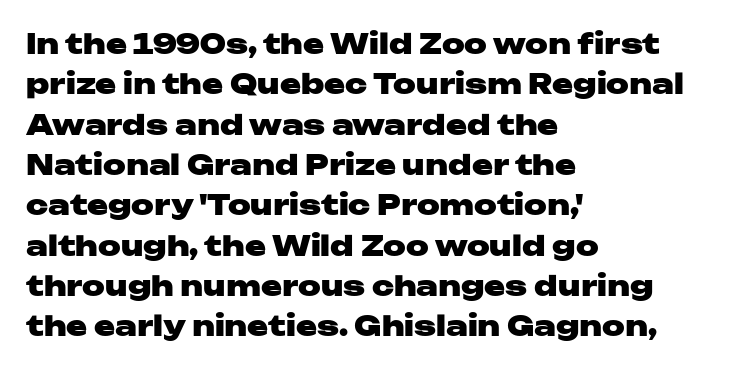
Typographic density is high because the face is bold. Line starts are locked; line ends wander. Spacing verdict: proportional, widths tailored to each character. Unlike a traditional serif, this face leaves its strokes unadorned. Honestly, there is no underline to notice here at all. What stands out about the letter spacing? Nothing — it is the standard amount.
